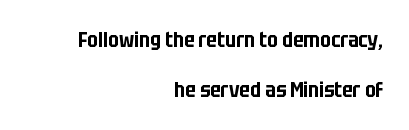
The image shows 21 px text type, upright; set right-aligned, loose line spacing (2.36x), normal letter spacing, not underlined.
